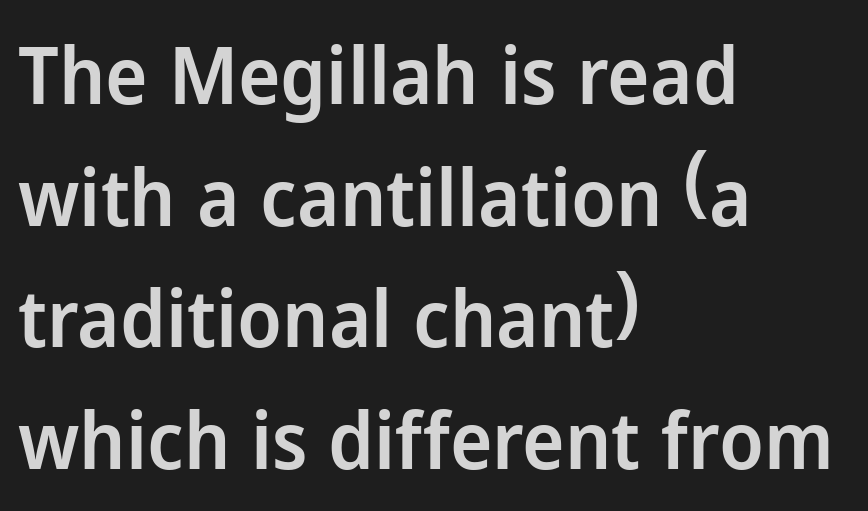
{"serif": "no", "italic": "no", "bold": "semi", "weight": "semibold", "width": "normal", "stroke_contrast": "low", "x_height": "medium", "monospaced": "no", "underline": "no", "align": "left", "line_spacing": "normal", "line_spacing_ratio": 1.52, "letter_spacing": "normal", "letter_spacing_em": 0.0, "glyph_px": 80}
